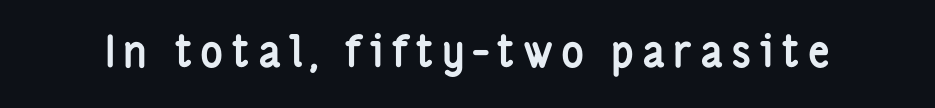
The image shows 43 px semibold, condensed sans-serif type, upright; set not underlined; low stroke contrast and a medium x-height.
